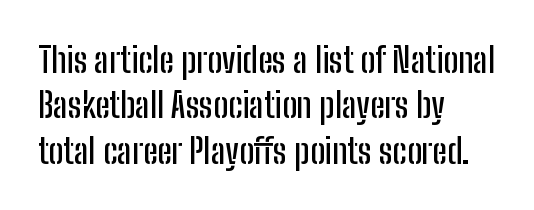
{"serif": "no", "italic": "no", "width": "condensed", "stroke_contrast": "low", "x_height": "medium", "monospaced": "no", "underline": "no", "align": "left", "line_spacing": "normal", "line_spacing_ratio": 1.3, "letter_spacing": "normal", "letter_spacing_em": 0.0, "glyph_px": 35}
